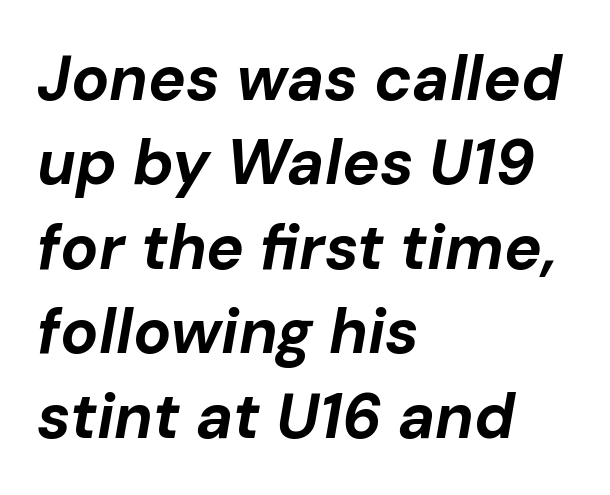
Q: Is the text bold? A: Yes.
Q: Is the text italic (slanted)? A: Yes, it leans right by about 10 degrees.
Q: Is the text underlined? A: No.
Q: How is the paragraph aligned? A: Left-aligned.
Q: Is the spacing between letters normal or unusually wide? A: Normal.
Q: Is the spacing between lines tight, normal or loose? A: Normal.
Q: Width (condensed, normal, or wide)? A: Normal.
Q: Stroke contrast? A: Low.
Q: x-height? A: Medium.
Q: Monospaced? A: No.
